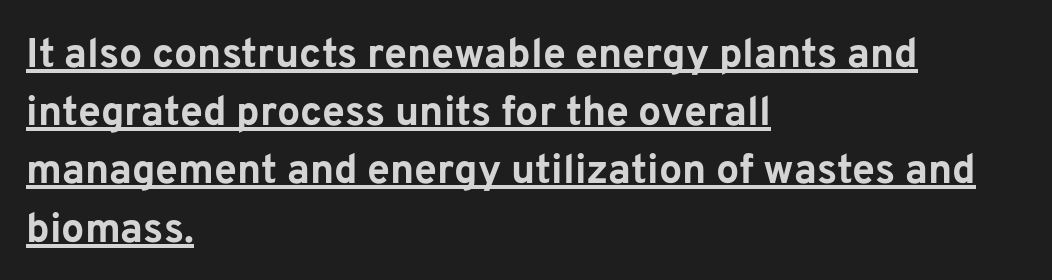
Note the varied advance widths — an 'i' is clearly narrower than an 'm'. Notice how the stems are strictly vertical — no italics here. I'd call this a sans setting — the letters go barefoot. Quick note: interline space is typical.
